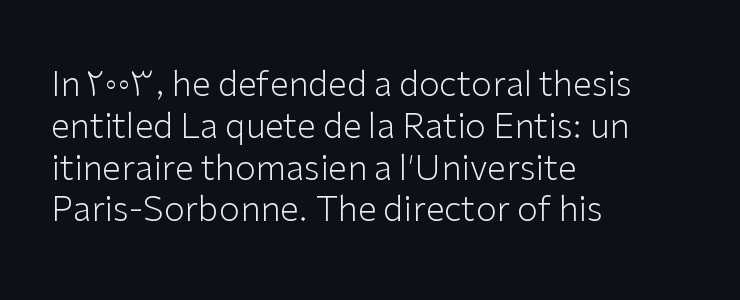
Q: Is the text bold? A: No.
Q: Is the text italic (slanted)? A: No, it is upright.
Q: Is the typeface a serif or a sans-serif typeface? A: Sans-serif.
Q: Is the text underlined? A: No.
Q: How is the paragraph aligned? A: Left-aligned.
Q: Is the spacing between letters normal or unusually wide? A: Normal.
Q: Width (condensed, normal, or wide)? A: Normal.
Q: Stroke contrast? A: Low.
Q: x-height? A: Medium.
Q: Monospaced? A: No.
